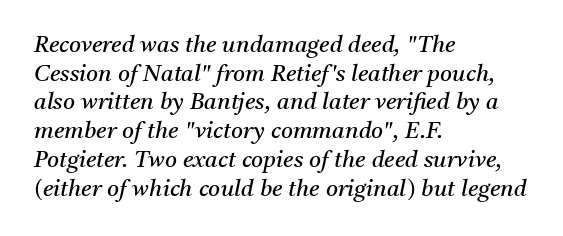
What's the leading like? Ordinary, nothing unusual. The rendering anchors every line to the left-hand side. Has an underline been added? It has not. Slant detected: the letters are inclined. A typesetter would call this zero additional tracking. The strokes are not fattened; the text isn't bold.
